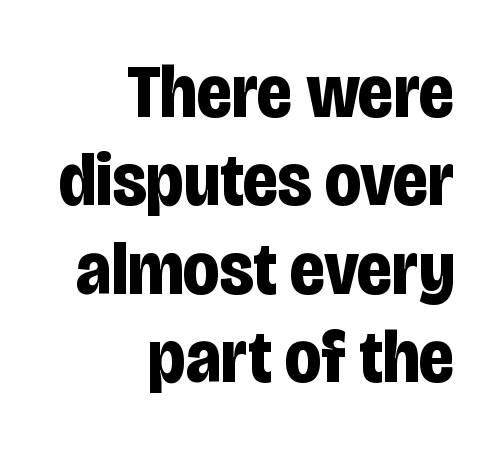
Strong, thick strokes mark this as bold type. Are there feet on the stems? There aren't — it's a sans. The lines in this sample share a right terminus and differ only in where they begin. Students, note that the glyphs here touch the page at normal intervals.
